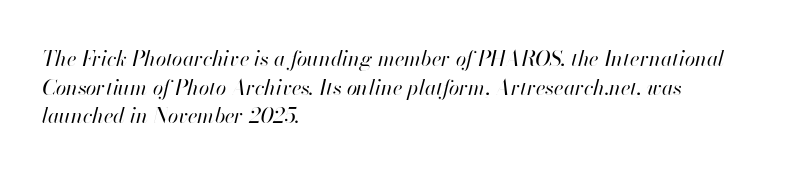
{"italic": "yes", "lean": "right", "slant_degrees": 13, "bold": "no", "underline": "no", "align": "left", "line_spacing": "normal", "line_spacing_ratio": 1.36, "letter_spacing": "normal", "letter_spacing_em": 0.0, "glyph_px": 21}
